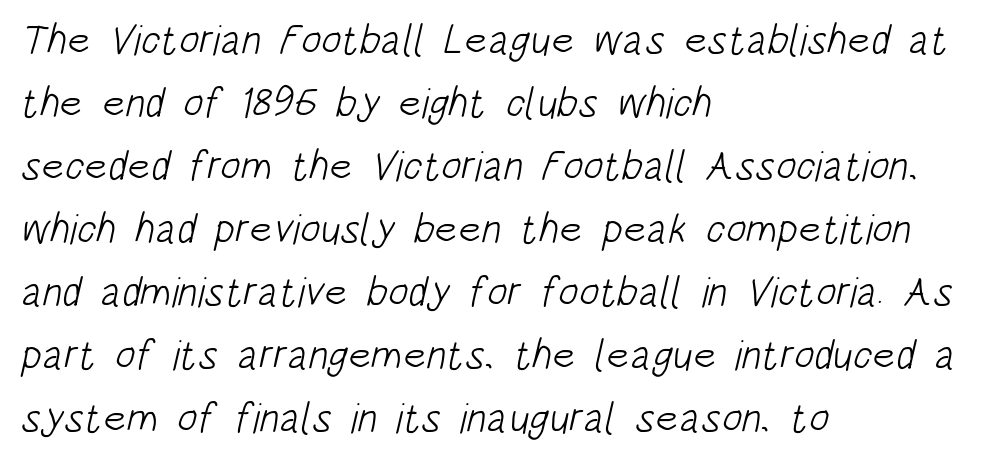
The image shows 42 px light, condensed sans-serif type; set left-aligned, normal line spacing (1.5x), normal letter spacing, not underlined; low stroke contrast and a large x-height.
